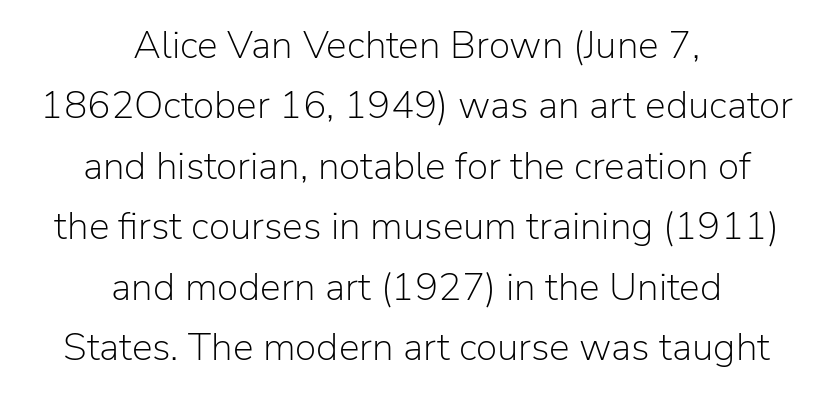
The image shows 39 px light sans-serif type, upright; set centered, normal line spacing (1.55x), normal letter spacing, not underlined; low stroke contrast and a medium x-height.
